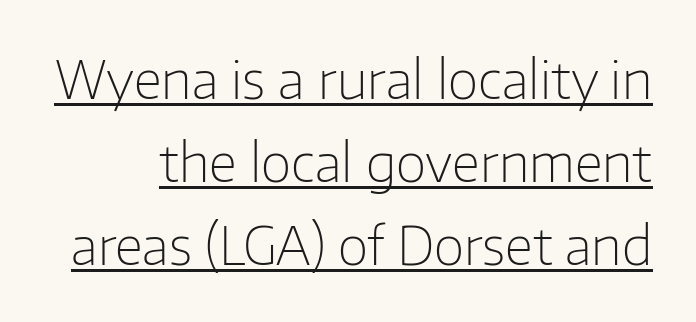
No letter is thick-stroked: the sample isn't bold. In terms of posture, this sample is upright. Classification — sans serif. Think of a printed novel: that variable character pitch is what you see here. The face used here appears with an underline applied. Tracking here is standard; glyphs follow each other at the usual distance.
